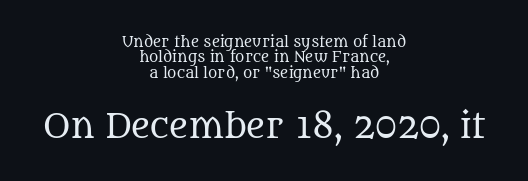
Q: Is the text bold? A: No.
Q: Is the text italic (slanted)? A: No, it is upright.
Q: Is the typeface a serif or a sans-serif typeface? A: Serif.
Q: Is the text underlined? A: No.
Q: How is the paragraph aligned? A: Centered.
Q: Is the spacing between letters normal or unusually wide? A: Normal.
Q: Is the spacing between lines tight, normal or loose? A: Tight.
Q: Which block of text is set in a larger size, the first (top) or the second (bottom)? A: The second (bottom) one.
Q: Width (condensed, normal, or wide)? A: Normal.
Q: Stroke contrast? A: Medium.
Q: x-height? A: Large.
Q: Monospaced? A: No.
